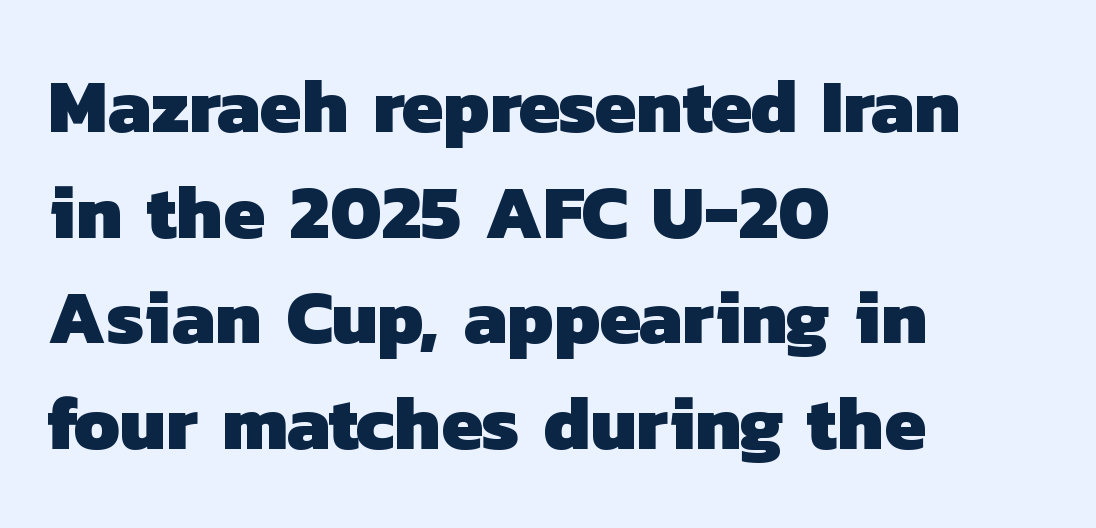
{"serif": "no", "bold": "yes", "weight": "heavy", "width": "normal", "stroke_contrast": "low", "x_height": "medium", "monospaced": "no", "underline": "no", "align": "left", "line_spacing": "normal", "line_spacing_ratio": 1.39, "letter_spacing": "normal", "letter_spacing_em": 0.0, "glyph_px": 76}
